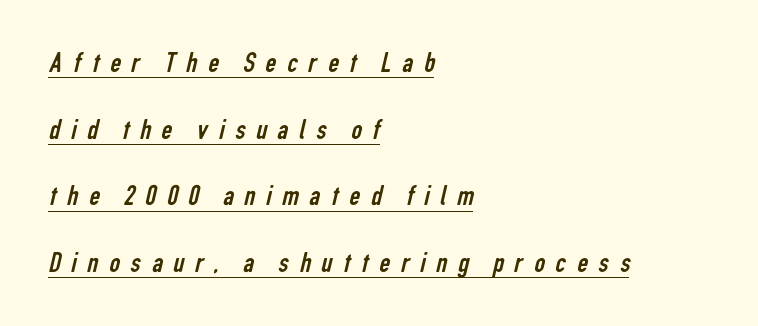
The image shows 30 px regular-weight, condensed sans-serif type; set left-aligned, loose line spacing (2.22x), unusually wide letter spacing (+0.36 em), underlined; low stroke contrast and a medium x-height.
